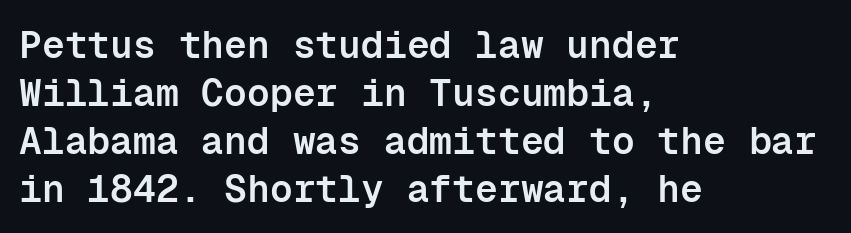
This sample has the even, mechanical cadence of fixed-width lettering. Serif or sans? Sans — the stroke terminals are bare. The designer left line spacing at the default. The passage is arranged the way most books set body copy — flush left. Between one letter and the next there's only the usual sliver of space.
